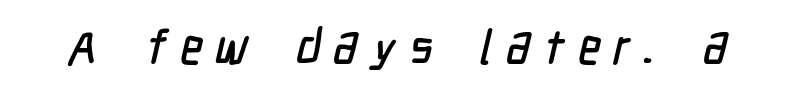
In terms of letterform style, serifs are entirely absent. The strip under each line holds only bare page. Compared with typical body copy, the letter spacing here is much looser. The face used here is proportionally spaced, like ordinary book or web type.
